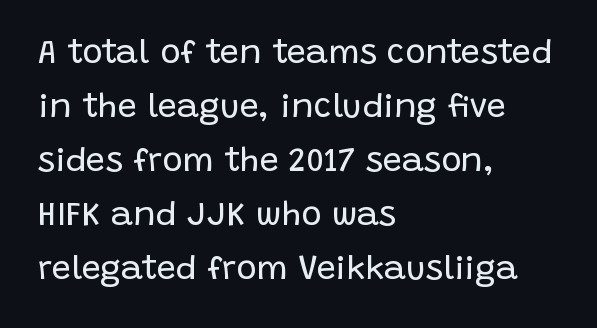
{"serif": "no", "italic": "no", "bold": "no", "weight": "regular", "width": "normal", "stroke_contrast": "low", "x_height": "large", "monospaced": "no", "underline": "no", "align": "left", "line_spacing": "normal", "line_spacing_ratio": 1.59, "letter_spacing": "normal", "letter_spacing_em": 0.0, "glyph_px": 34}
